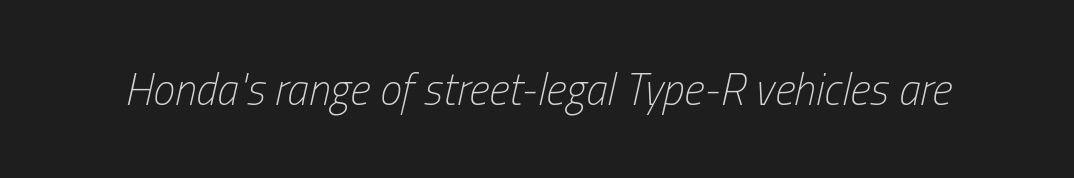
The image shows 44 px light, condensed type, italic (leaning right); set normal letter spacing, not underlined; low stroke contrast and a medium x-height.
